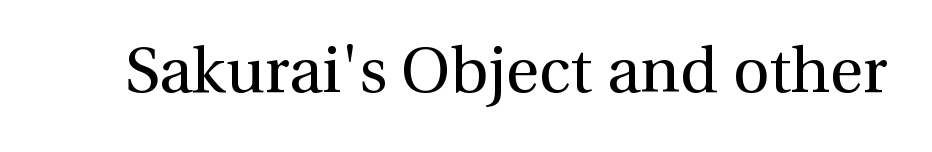
The image shows 64 px regular-weight serif type, upright; set normal letter spacing, not underlined; medium stroke contrast and a medium x-height.
